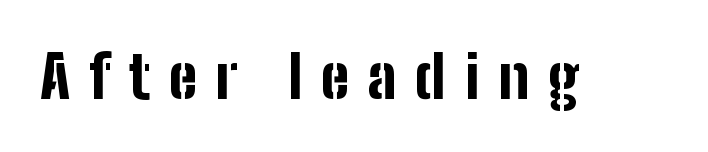
Q: Is the text bold? A: Yes.
Q: Is the text italic (slanted)? A: No, it is upright.
Q: Is the typeface a serif or a sans-serif typeface? A: Sans-serif.
Q: Is the text underlined? A: No.
Q: Is the spacing between letters normal or unusually wide? A: Unusually wide.
Q: Width (condensed, normal, or wide)? A: Condensed.
Q: Stroke contrast? A: Low.
Q: x-height? A: Medium.
Q: Monospaced? A: No.
